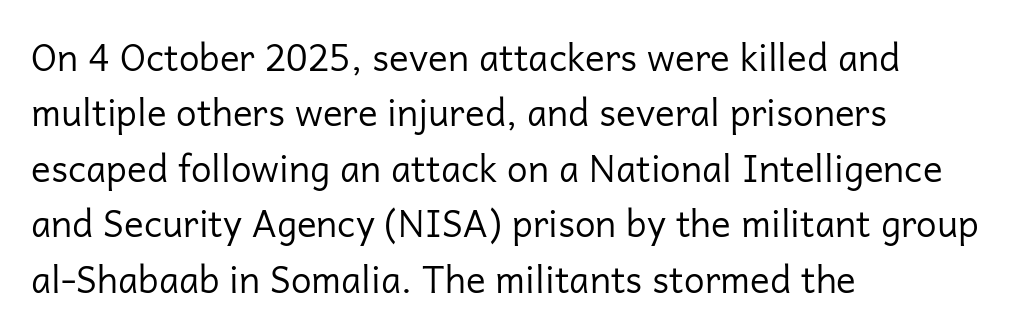
The image shows 37 px regular-weight sans-serif type, upright; set left-aligned, normal line spacing (1.5x), normal letter spacing, not underlined; low stroke contrast and a medium x-height.
